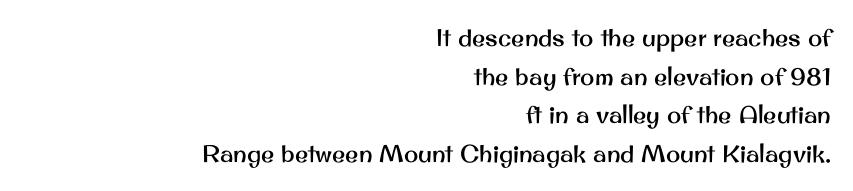
{"italic": "no", "underline": "no", "align": "right", "line_spacing": "normal", "line_spacing_ratio": 1.61, "letter_spacing": "normal", "letter_spacing_em": 0.0, "glyph_px": 24}
